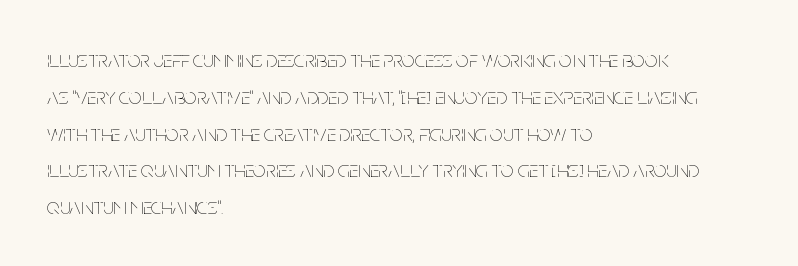
The image shows 23 px text type, upright; set left-aligned, normal line spacing (1.6x), normal letter spacing, not underlined.
